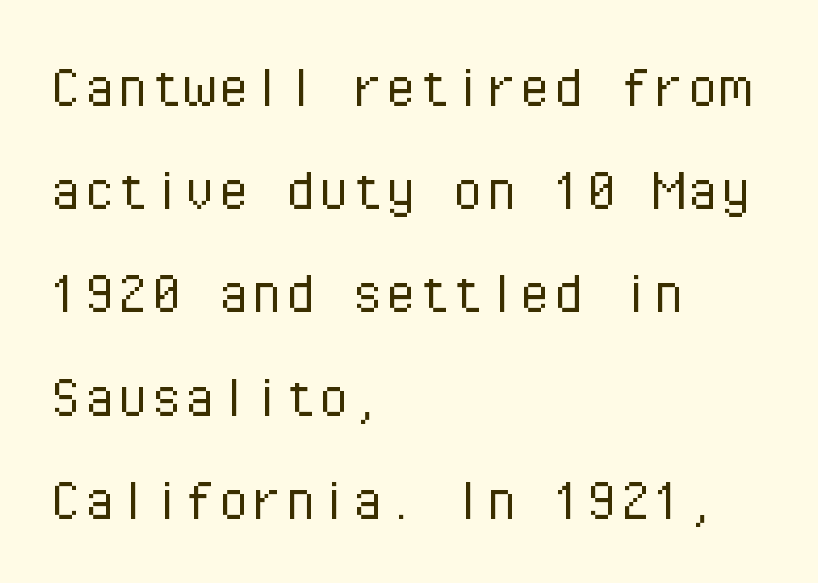
The image shows 67 px light sans-serif type, upright, monospaced; set left-aligned, normal line spacing (1.54x), normal letter spacing, not underlined; low stroke contrast and a medium x-height.
